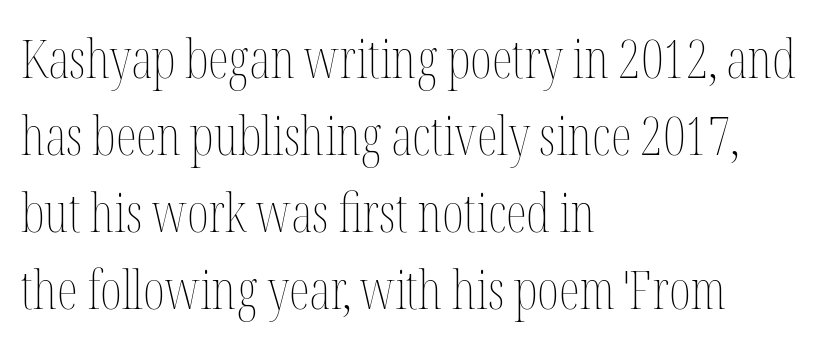
The image shows 53 px thin, condensed type, upright; set left-aligned, normal line spacing (1.45x), normal letter spacing, not underlined; medium stroke contrast and a medium x-height.
